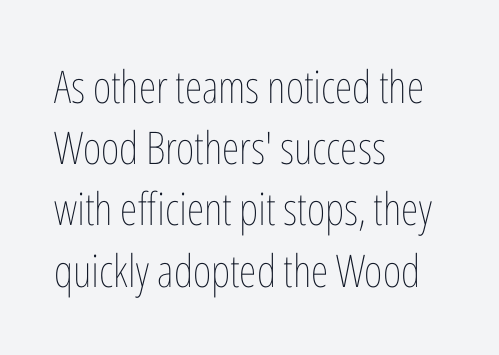
Q: Is the text bold? A: No.
Q: Is the text italic (slanted)? A: No, it is upright.
Q: Is the text underlined? A: No.
Q: How is the paragraph aligned? A: Left-aligned.
Q: Is the spacing between letters normal or unusually wide? A: Normal.
Q: Is the spacing between lines tight, normal or loose? A: Normal.
Q: Width (condensed, normal, or wide)? A: Condensed.
Q: Stroke contrast? A: Low.
Q: x-height? A: Medium.
Q: Monospaced? A: No.
